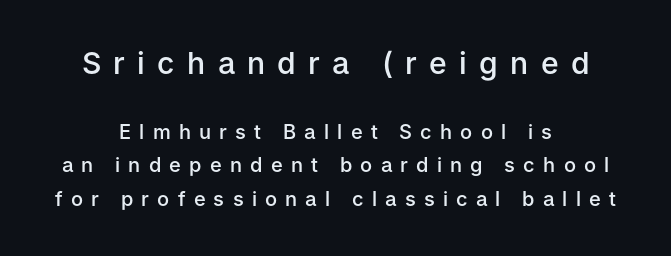
{"serif": "no", "italic": "no", "bold": "semi", "weight": "semibold", "width": "normal", "stroke_contrast": "low", "x_height": "medium", "monospaced": "no", "underline": "no", "align": "center", "line_spacing": "normal", "line_spacing_ratio": 1.69, "letter_spacing": "wide", "letter_spacing_em": 0.41, "larger_block": "first", "size_ratio": 1.5, "glyph_px": 30}
